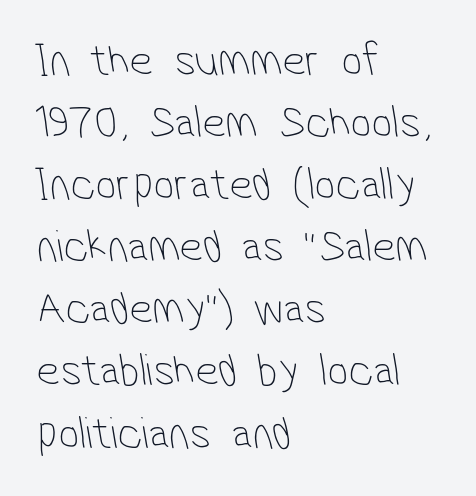
Q: Is the text bold? A: No.
Q: Is the typeface a serif or a sans-serif typeface? A: Sans-serif.
Q: Is the text underlined? A: No.
Q: How is the paragraph aligned? A: Left-aligned.
Q: Is the spacing between letters normal or unusually wide? A: Normal.
Q: Is the spacing between lines tight, normal or loose? A: Normal.
Q: Width (condensed, normal, or wide)? A: Condensed.
Q: Stroke contrast? A: Low.
Q: x-height? A: Medium.
Q: Monospaced? A: No.
